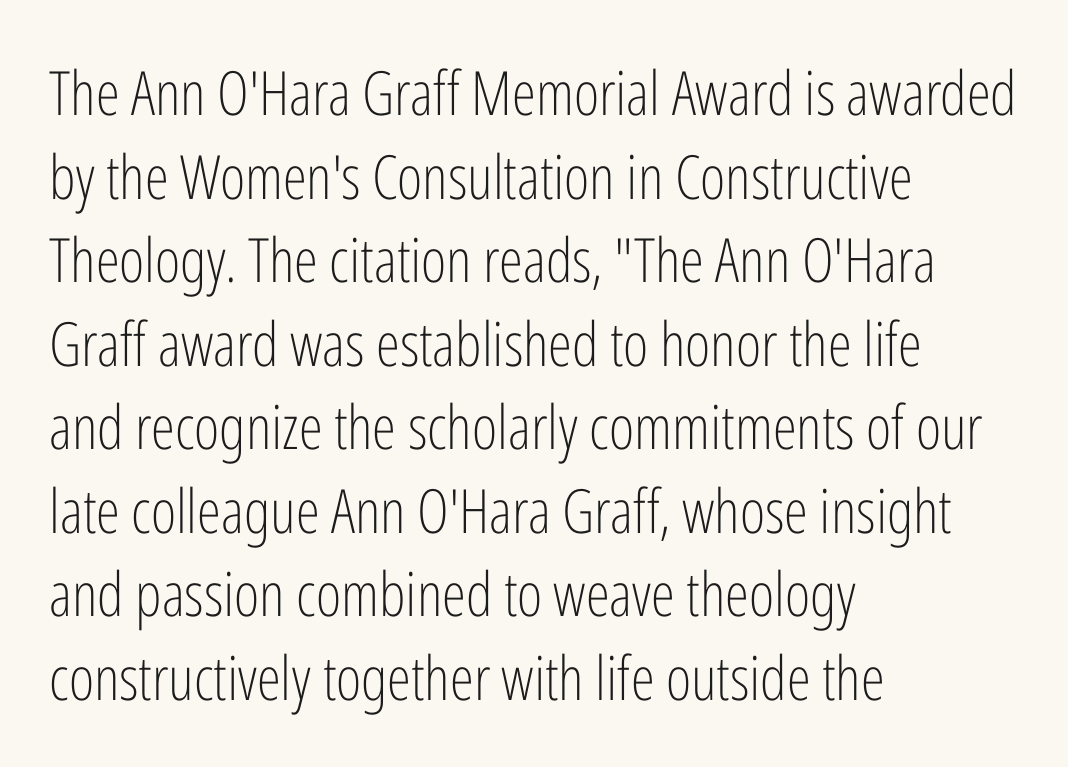
{"serif": "no", "italic": "no", "bold": "no", "weight": "light", "width": "condensed", "stroke_contrast": "low", "x_height": "medium", "monospaced": "no", "underline": "no", "align": "left", "line_spacing": "normal", "line_spacing_ratio": 1.37, "letter_spacing": "normal", "letter_spacing_em": 0.0, "glyph_px": 61}
